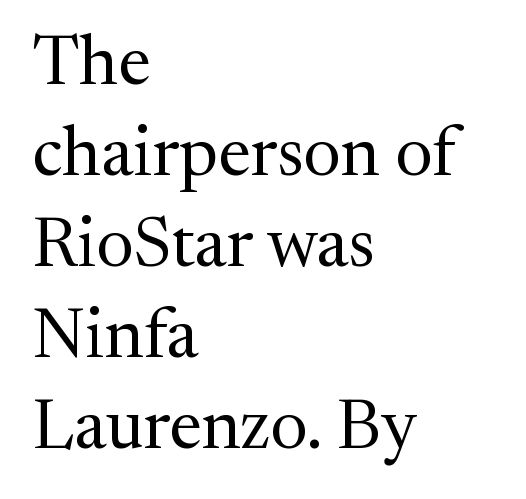
{"serif": "yes", "italic": "no", "bold": "no", "weight": "regular", "width": "normal", "stroke_contrast": "medium", "x_height": "medium", "monospaced": "no", "underline": "no", "align": "left", "line_spacing": "normal", "line_spacing_ratio": 1.3, "letter_spacing": "normal", "letter_spacing_em": 0.0, "glyph_px": 70}
